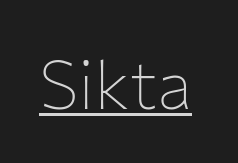
The image shows 68 px thin sans-serif type, upright; set normal letter spacing, underlined; low stroke contrast and a medium x-height.
